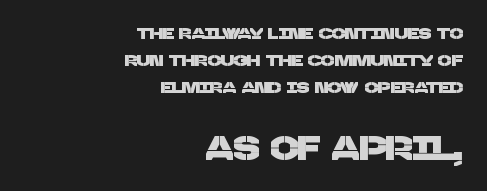
Q: Is the typeface a serif or a sans-serif typeface? A: Sans-serif.
Q: Is the text underlined? A: No.
Q: How is the paragraph aligned? A: Right-aligned.
Q: Is the spacing between letters normal or unusually wide? A: Normal.
Q: Is the spacing between lines tight, normal or loose? A: Normal.
Q: Which block of text is set in a larger size, the first (top) or the second (bottom)? A: The second (bottom) one.
Q: Width (condensed, normal, or wide)? A: Normal.
Q: Stroke contrast? A: Low.
Q: x-height? A: Large.
Q: Monospaced? A: No.
